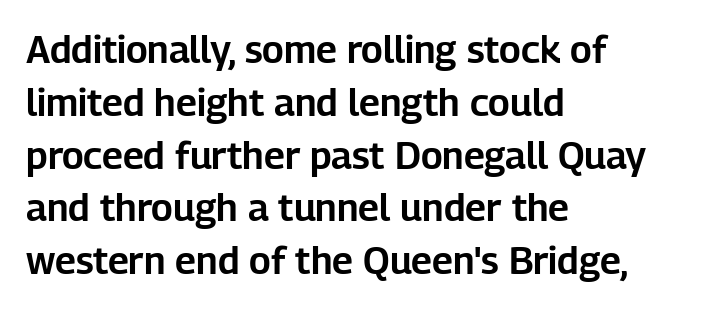
The passage is arranged the way most books set body copy — flush left. You could not count columns in this text — the font is proportionally spaced. This sample uses plain, unmodified letter spacing. The font's upright variant was chosen for this text.
